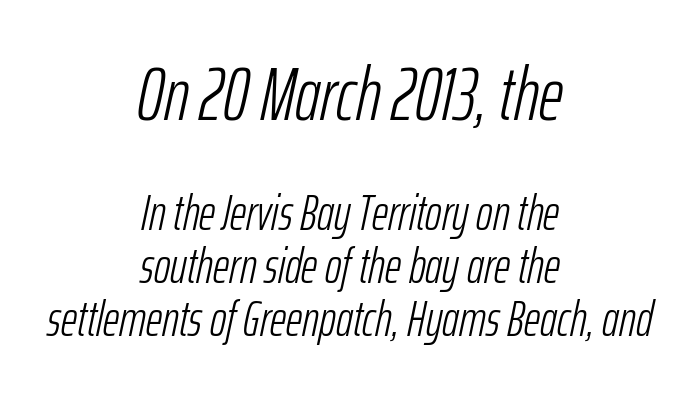
The image shows 75 px light, condensed type, italic (leaning right); set centered, tight line spacing (1.06x), normal letter spacing, not underlined; the first (top) block is 1.5x larger; low stroke contrast and a medium x-height.
